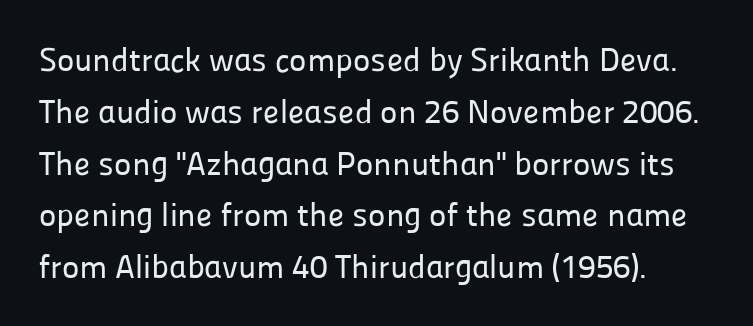
The image shows 33 px sans-serif type, upright; set normal line spacing (1.57x), normal letter spacing, not underlined; low stroke contrast and a medium x-height.
